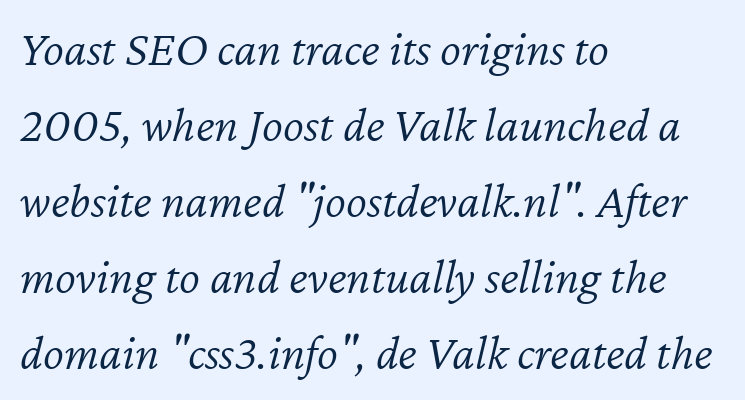
The image shows 50 px light type, italic (leaning right); set left-aligned, normal line spacing (1.52x), normal letter spacing, not underlined; low stroke contrast and a medium x-height.
